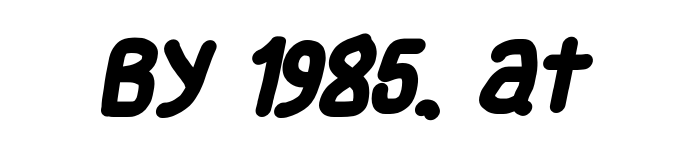
Is the letter spacing exaggerated? No — it looks like the ordinary default. Character widths vary here, with narrow letters taking less room than wide ones. Look at the bottom of the vertical strokes: they stop flat, with no serifs. Summary of weight: heavy, a full bold. Decoration check: the copy has no underline.
